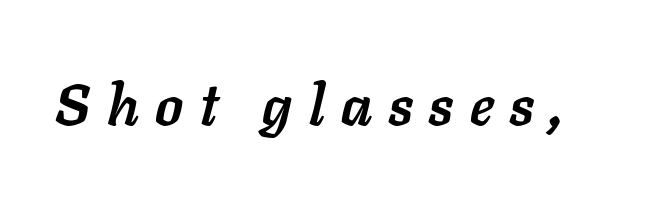
Q: Is the text bold? A: Yes.
Q: Is the text italic (slanted)? A: Yes, it leans right by about 11 degrees.
Q: Is the text underlined? A: No.
Q: Is the spacing between letters normal or unusually wide? A: Unusually wide.
Q: Width (condensed, normal, or wide)? A: Normal.
Q: Stroke contrast? A: Low.
Q: x-height? A: Medium.
Q: Monospaced? A: No.
